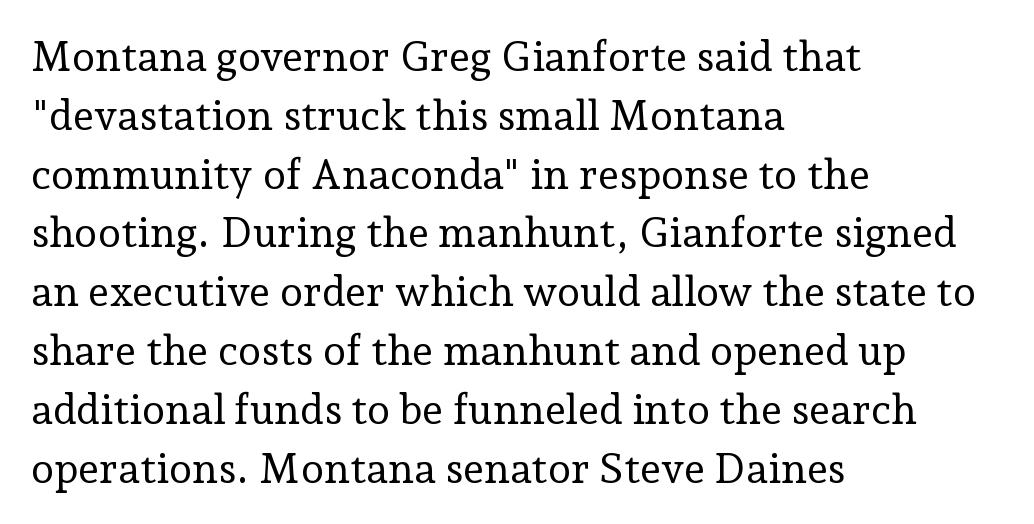
This rendering employs a face with finishing strokes, i.e., a serif. Bold? No — there's no thickening of the strokes. The gap between lines stays unmarked. Think of a printed novel: that variable character pitch is what you see here. Posture: upright roman.
